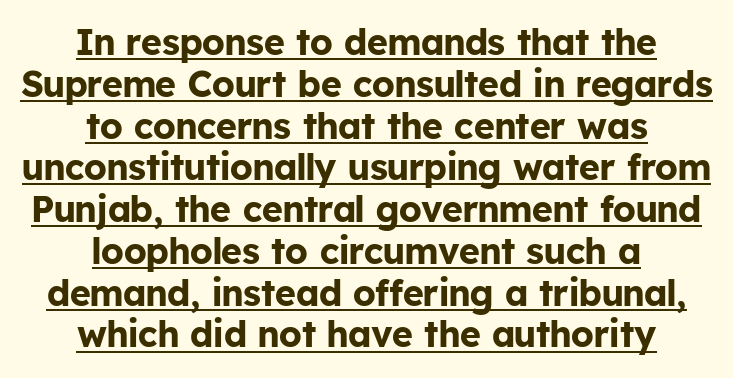
Q: Is the text bold? A: Yes.
Q: Is the text italic (slanted)? A: No, it is upright.
Q: Is the typeface a serif or a sans-serif typeface? A: Sans-serif.
Q: Is the text underlined? A: Yes.
Q: How is the paragraph aligned? A: Centered.
Q: Is the spacing between letters normal or unusually wide? A: Normal.
Q: Width (condensed, normal, or wide)? A: Normal.
Q: Stroke contrast? A: Low.
Q: x-height? A: Medium.
Q: Monospaced? A: No.
